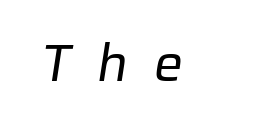
{"serif": "no", "bold": "no", "weight": "regular", "width": "normal", "stroke_contrast": "low", "x_height": "medium", "monospaced": "no", "underline": "no", "letter_spacing": "wide", "letter_spacing_em": 0.49, "glyph_px": 52}
